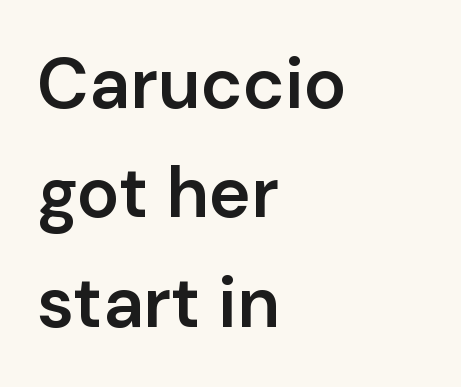
Q: Is the text bold? A: Semi-bold.
Q: Is the text italic (slanted)? A: No, it is upright.
Q: Is the typeface a serif or a sans-serif typeface? A: Sans-serif.
Q: Is the text underlined? A: No.
Q: How is the paragraph aligned? A: Left-aligned.
Q: Is the spacing between letters normal or unusually wide? A: Normal.
Q: Is the spacing between lines tight, normal or loose? A: Normal.
Q: Width (condensed, normal, or wide)? A: Normal.
Q: Stroke contrast? A: Low.
Q: x-height? A: Medium.
Q: Monospaced? A: No.
